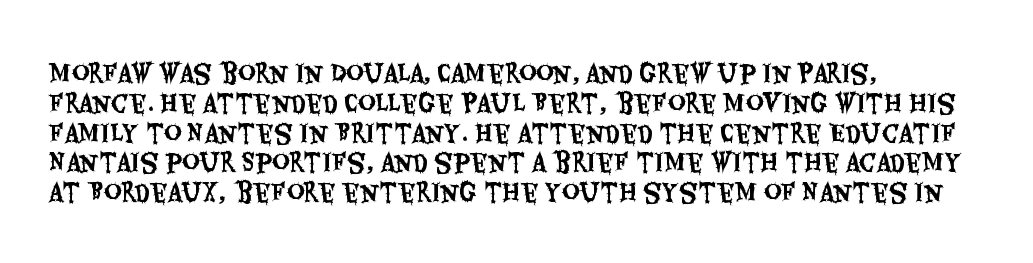
Q: Is the text italic (slanted)? A: No, it is upright.
Q: Is the text underlined? A: No.
Q: How is the paragraph aligned? A: Left-aligned.
Q: Is the spacing between letters normal or unusually wide? A: Normal.
